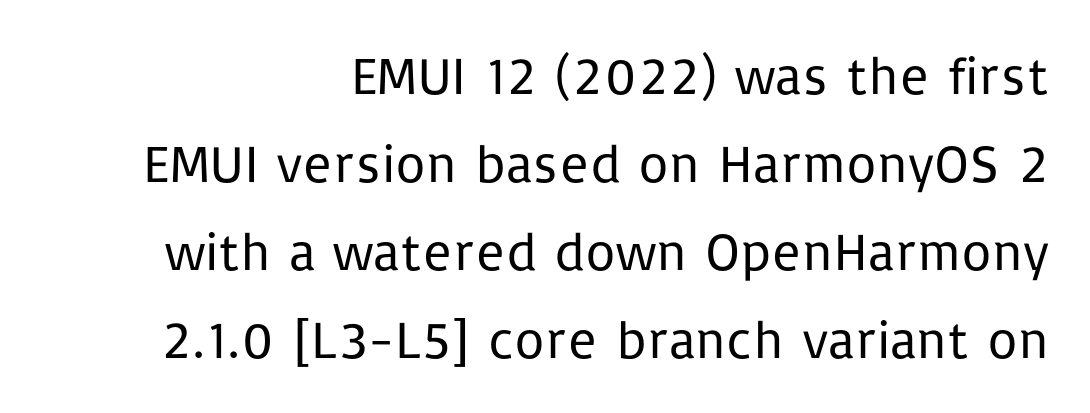
These lines are set flush right with a ragged left edge. The typeface chosen for these lines omits serifs. These lines are rendered in a variable-pitch font. Italic: no, the glyphs are upright roman.
